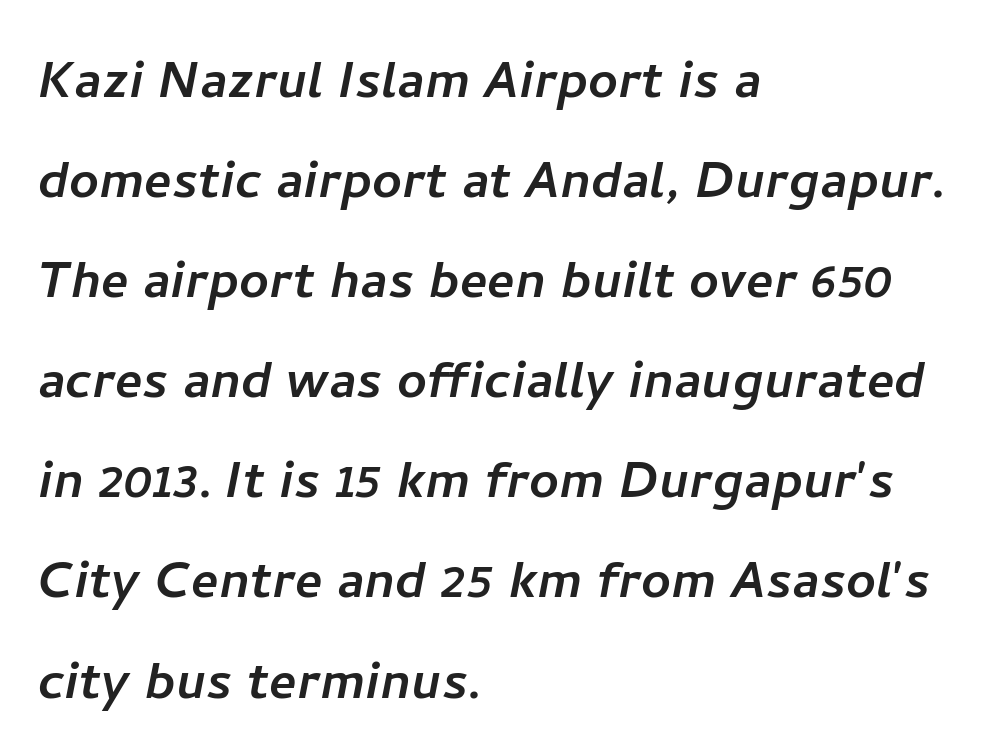
{"serif": "no", "width": "normal", "stroke_contrast": "low", "x_height": "medium", "monospaced": "no", "underline": "no", "align": "left", "line_spacing": "normal", "line_spacing_ratio": 1.54, "letter_spacing": "normal", "letter_spacing_em": 0.0, "glyph_px": 65}
